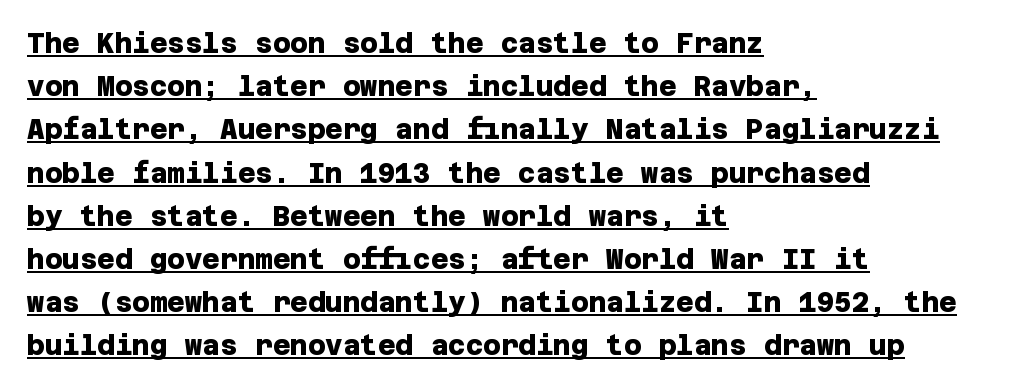
Q: Is the text bold? A: Yes.
Q: Is the text underlined? A: Yes.
Q: How is the paragraph aligned? A: Left-aligned.
Q: Is the spacing between letters normal or unusually wide? A: Normal.
Q: Is the spacing between lines tight, normal or loose? A: Normal.
